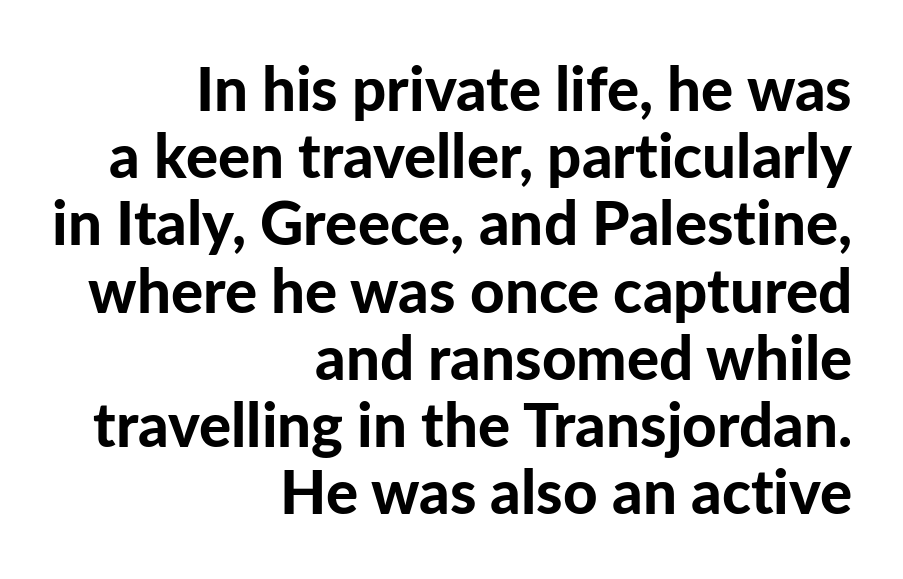
The image shows 60 px bold sans-serif type, upright; set right-aligned, tight line spacing (1.12x), normal letter spacing, not underlined; low stroke contrast and a medium x-height.
